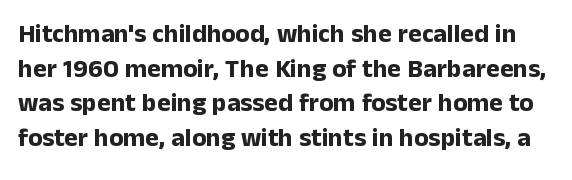
The image shows 26 px bold type, upright; set normal line spacing (1.33x), normal letter spacing, not underlined.
